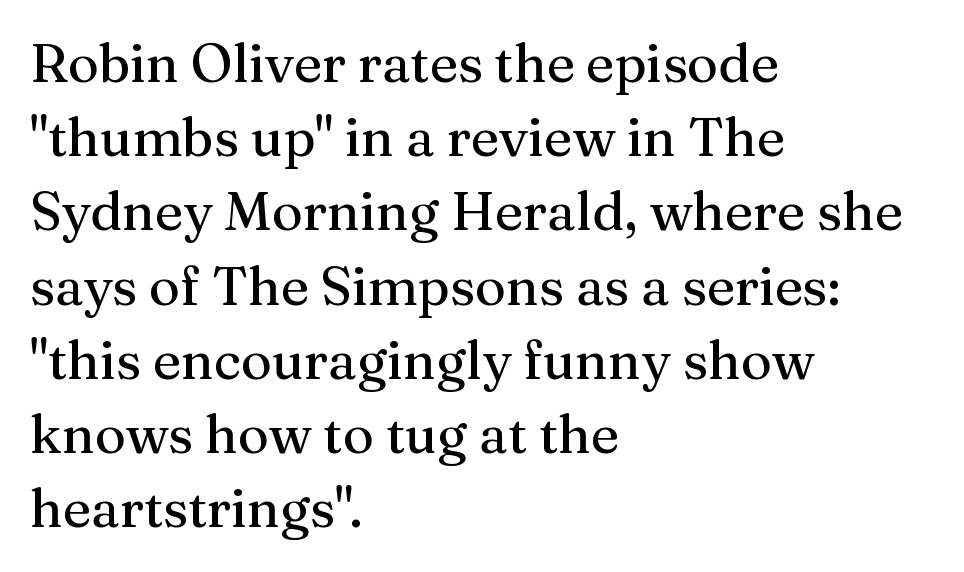
Quick note: interline space is typical. A typesetter would label this face a serif. Do the characters align in a grid? No, the font is proportional. Each line starts at the same left margin while the right side varies. Plain, unruled lines of type. This is the regular roman posture of the typeface.
